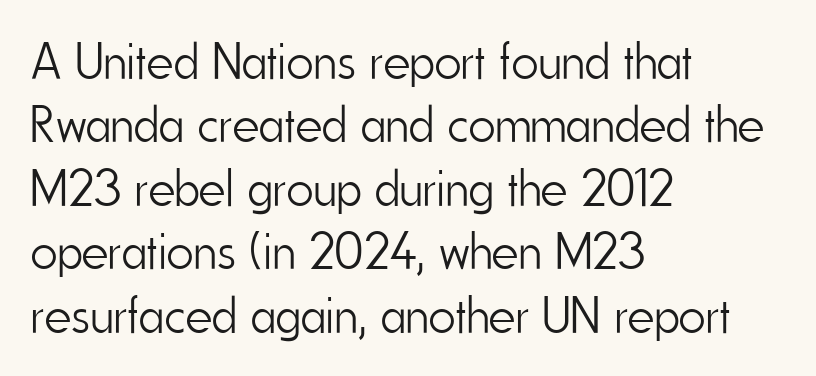
{"serif": "no", "italic": "no", "bold": "no", "weight": "light", "width": "condensed", "stroke_contrast": "low", "x_height": "small", "monospaced": "no", "underline": "no", "align": "left", "line_spacing_ratio": 1.22, "letter_spacing": "normal", "letter_spacing_em": 0.0, "glyph_px": 52}
